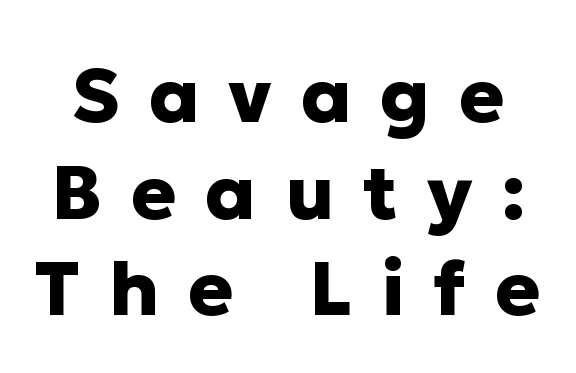
The image shows 76 px heavy sans-serif type, upright; set normal line spacing (1.27x), unusually wide letter spacing (+0.38 em), not underlined; low stroke contrast and a medium x-height.
